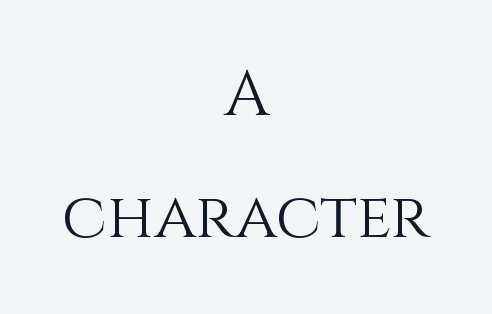
{"italic": "no", "bold": "no", "weight": "light", "width": "normal", "stroke_contrast": "medium", "x_height": "large", "monospaced": "no", "underline": "no", "align": "center", "line_spacing": "loose", "line_spacing_ratio": 1.93, "letter_spacing": "normal", "letter_spacing_em": 0.0, "glyph_px": 63}
